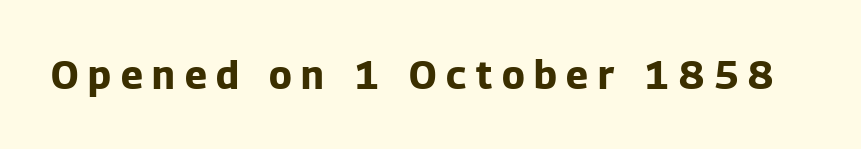
The area under the type is left untouched. Does the lettering tilt? It doesn't — this is upright. The typeface chosen for these lines omits serifs. The face used here is proportionally spaced, like ordinary book or web type. On the weight axis this lands at bold, roughly 700.
